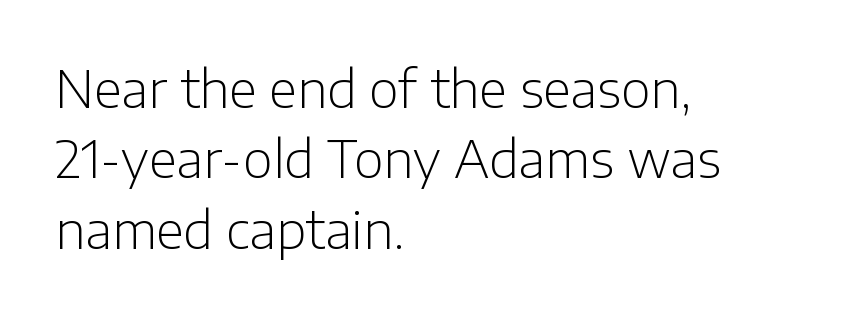
The image shows 51 px light sans-serif type, upright; set left-aligned, normal line spacing (1.38x), normal letter spacing, not underlined; low stroke contrast and a medium x-height.
